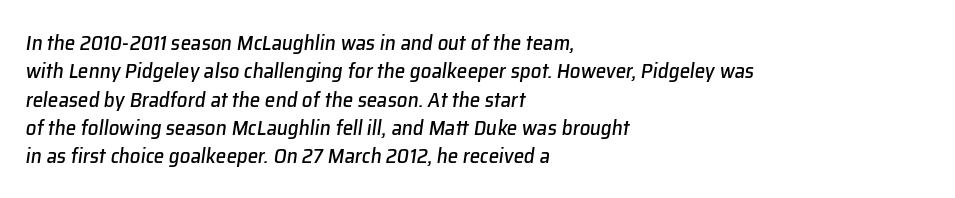
Q: Is the text italic (slanted)? A: Yes, it leans right by about 8 degrees.
Q: Is the text underlined? A: No.
Q: How is the paragraph aligned? A: Left-aligned.
Q: Is the spacing between letters normal or unusually wide? A: Normal.
Q: Is the spacing between lines tight, normal or loose? A: Normal.
